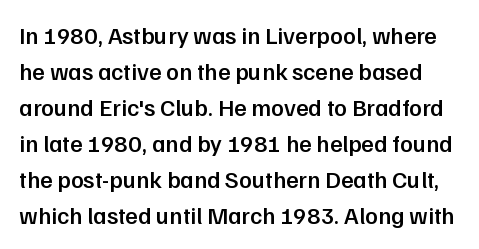
Q: Is the text bold? A: Semi-bold.
Q: Is the text italic (slanted)? A: No, it is upright.
Q: Is the text underlined? A: No.
Q: Is the spacing between letters normal or unusually wide? A: Normal.
Q: Is the spacing between lines tight, normal or loose? A: Normal.
